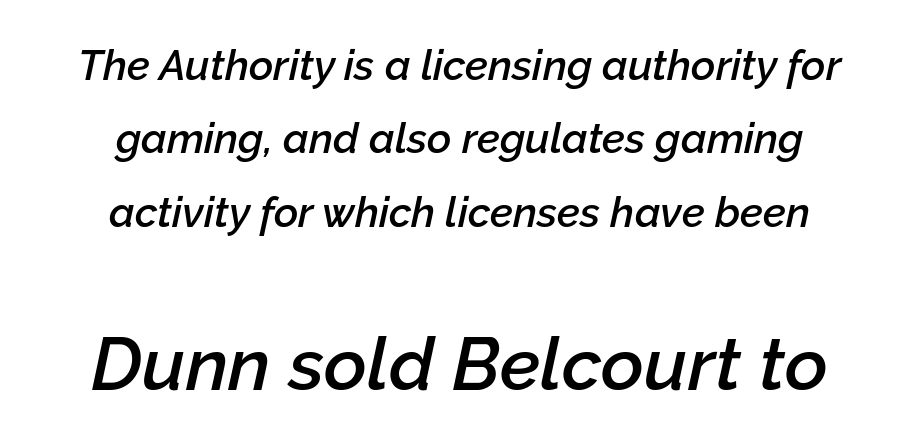
Q: Is the text bold? A: Semi-bold.
Q: Is the text italic (slanted)? A: Yes, it leans right by about 12 degrees.
Q: Is the text underlined? A: No.
Q: How is the paragraph aligned? A: Centered.
Q: Is the spacing between letters normal or unusually wide? A: Normal.
Q: Which block of text is set in a larger size, the first (top) or the second (bottom)? A: The second (bottom) one.
Q: Width (condensed, normal, or wide)? A: Normal.
Q: Stroke contrast? A: Low.
Q: x-height? A: Medium.
Q: Monospaced? A: No.
